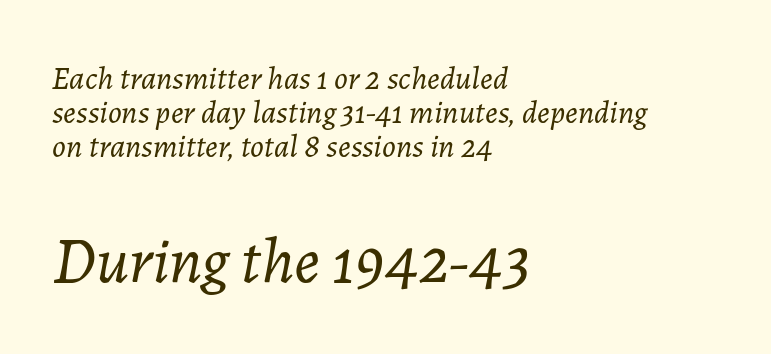
Character widths vary here, with narrow letters taking less room than wide ones. No extra tracking has been applied to these lines. A light-to-regular cut is what we see here. Top chunk: small. Bottom chunk: large. Regarding leading, the lines here are crowded together.
